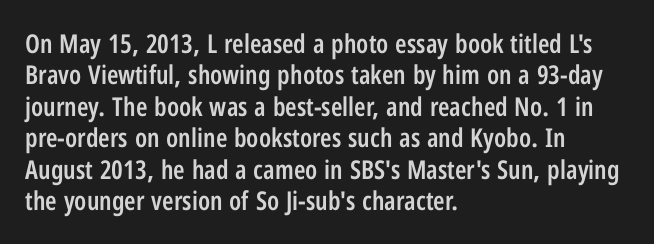
Q: Is the text bold? A: Semi-bold.
Q: Is the text italic (slanted)? A: No, it is upright.
Q: Is the text underlined? A: No.
Q: How is the paragraph aligned? A: Left-aligned.
Q: Is the spacing between letters normal or unusually wide? A: Normal.
